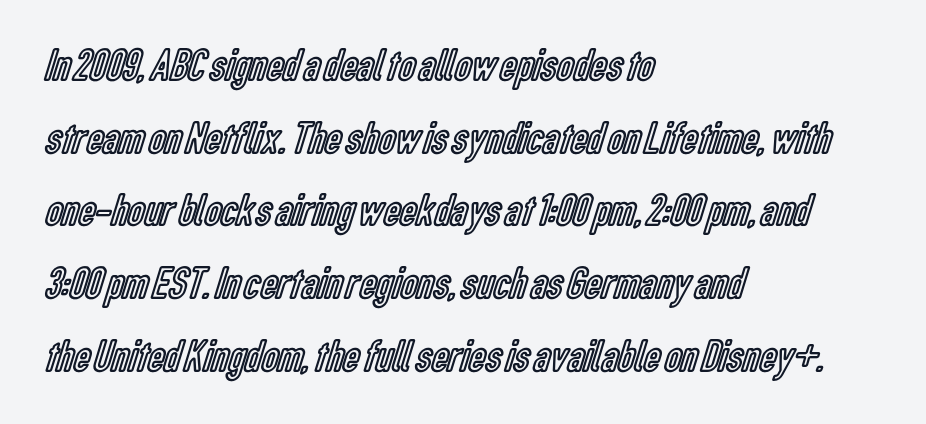
The image shows 46 px condensed type; set left-aligned, normal line spacing (1.58x), normal letter spacing, not underlined; a medium x-height.
